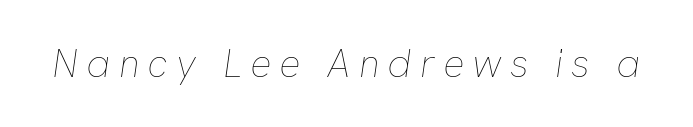
{"italic": "yes", "lean": "right", "slant_degrees": 8, "bold": "no", "weight": "thin", "width": "normal", "stroke_contrast": "low", "x_height": "medium", "monospaced": "no", "underline": "no", "letter_spacing": "wide", "letter_spacing_em": 0.2, "glyph_px": 40}
